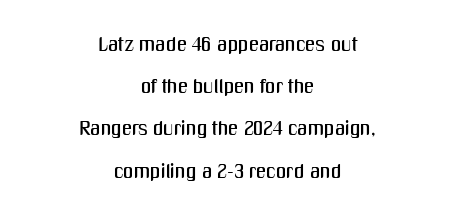
Q: Is the text italic (slanted)? A: No, it is upright.
Q: Is the text underlined? A: No.
Q: How is the paragraph aligned? A: Centered.
Q: Is the spacing between letters normal or unusually wide? A: Normal.
Q: Is the spacing between lines tight, normal or loose? A: Loose.
